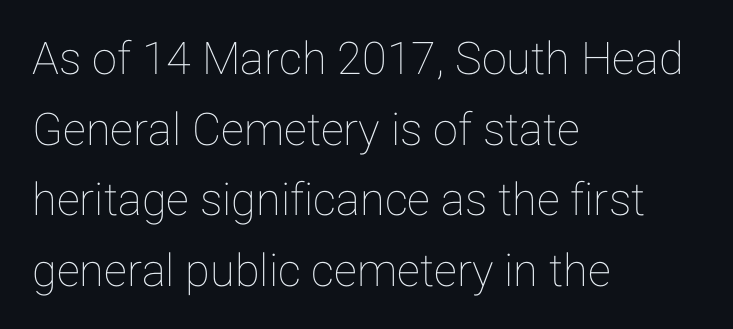
{"italic": "no", "width": "normal", "stroke_contrast": "low", "x_height": "medium", "monospaced": "no", "underline": "no", "align": "left", "line_spacing": "normal", "line_spacing_ratio": 1.57, "letter_spacing": "normal", "letter_spacing_em": 0.0, "glyph_px": 45}
